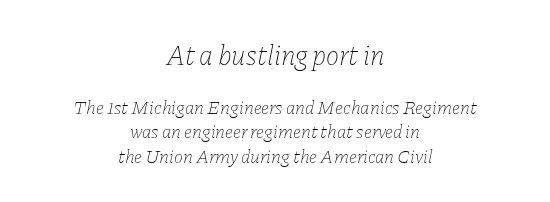
{"italic": "yes", "lean": "right", "slant_degrees": 11, "bold": "no", "weight": "thin", "width": "normal", "stroke_contrast": "low", "x_height": "medium", "monospaced": "no", "underline": "no", "align": "center", "line_spacing": "normal", "line_spacing_ratio": 1.29, "letter_spacing": "normal", "letter_spacing_em": 0.0, "larger_block": "first", "size_ratio": 1.47, "glyph_px": 28}
